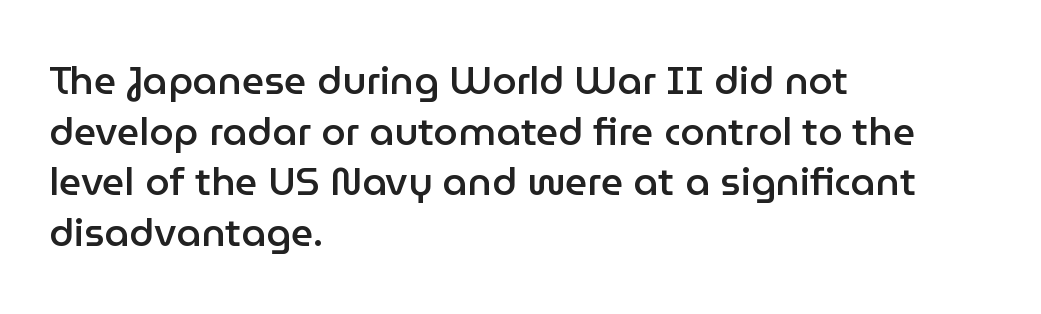
{"serif": "no", "italic": "no", "bold": "semi", "weight": "semibold", "width": "normal", "stroke_contrast": "low", "x_height": "medium", "monospaced": "no", "underline": "no", "align": "left", "line_spacing": "normal", "line_spacing_ratio": 1.3, "letter_spacing": "normal", "letter_spacing_em": 0.0, "glyph_px": 39}
